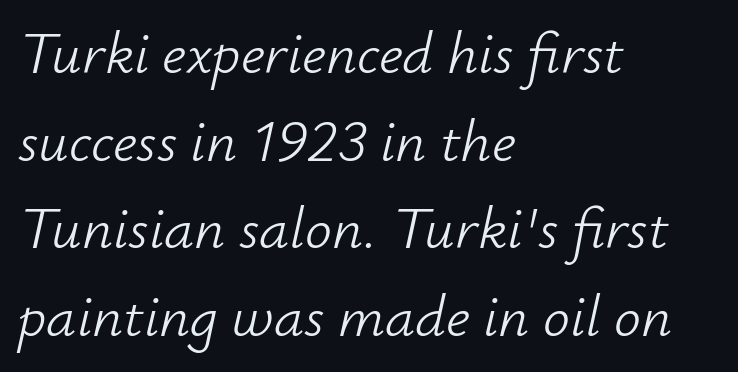
The image shows 60 px light type, italic (leaning right); set left-aligned, normal line spacing (1.46x), normal letter spacing, not underlined; low stroke contrast and a small x-height.
